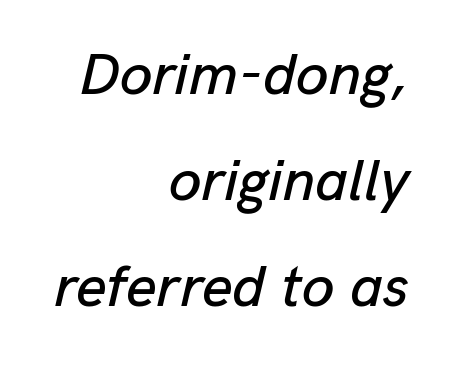
The image shows 59 px text type, italic (leaning right); set right-aligned, line spacing 1.8x, normal letter spacing, not underlined; low stroke contrast and a medium x-height.
